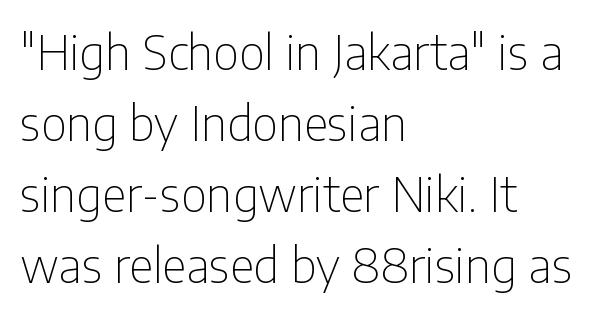
Q: Is the text bold? A: No.
Q: Is the text italic (slanted)? A: No, it is upright.
Q: Is the typeface a serif or a sans-serif typeface? A: Sans-serif.
Q: Is the text underlined? A: No.
Q: How is the paragraph aligned? A: Left-aligned.
Q: Is the spacing between letters normal or unusually wide? A: Normal.
Q: Is the spacing between lines tight, normal or loose? A: Normal.
Q: Width (condensed, normal, or wide)? A: Condensed.
Q: Stroke contrast? A: Low.
Q: x-height? A: Medium.
Q: Monospaced? A: No.
